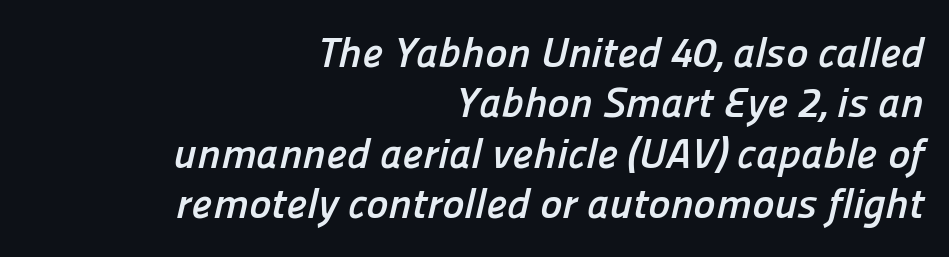
Q: Is the text bold? A: Yes.
Q: Is the typeface a serif or a sans-serif typeface? A: Sans-serif.
Q: Is the text underlined? A: No.
Q: How is the paragraph aligned? A: Right-aligned.
Q: Is the spacing between letters normal or unusually wide? A: Normal.
Q: Width (condensed, normal, or wide)? A: Normal.
Q: Stroke contrast? A: Low.
Q: x-height? A: Medium.
Q: Monospaced? A: No.
